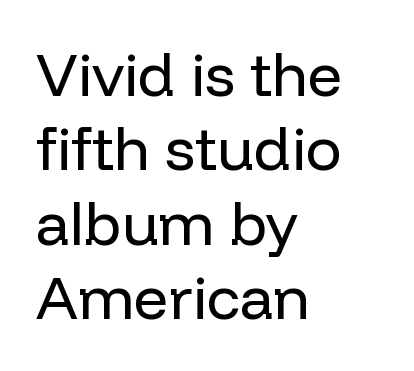
Q: Is the text bold? A: No.
Q: Is the text italic (slanted)? A: No, it is upright.
Q: Is the typeface a serif or a sans-serif typeface? A: Sans-serif.
Q: Is the text underlined? A: No.
Q: How is the paragraph aligned? A: Left-aligned.
Q: Is the spacing between letters normal or unusually wide? A: Normal.
Q: Width (condensed, normal, or wide)? A: Normal.
Q: Stroke contrast? A: Low.
Q: x-height? A: Medium.
Q: Monospaced? A: No.
